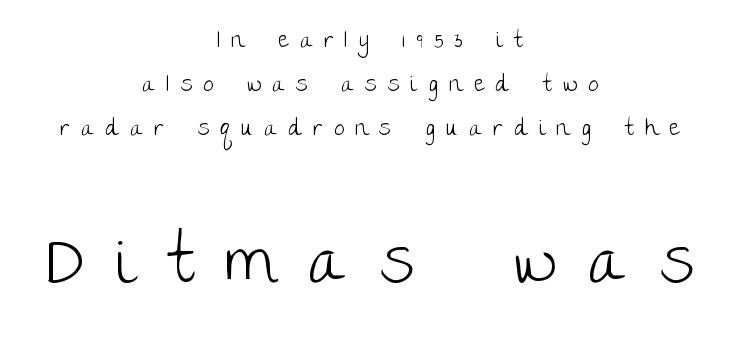
The image shows 68 px light sans-serif type, upright; set centered, loose line spacing (1.91x), unusually wide letter spacing (+0.48 em), not underlined; the second (bottom) block is 2.96x larger; low stroke contrast and a large x-height.
